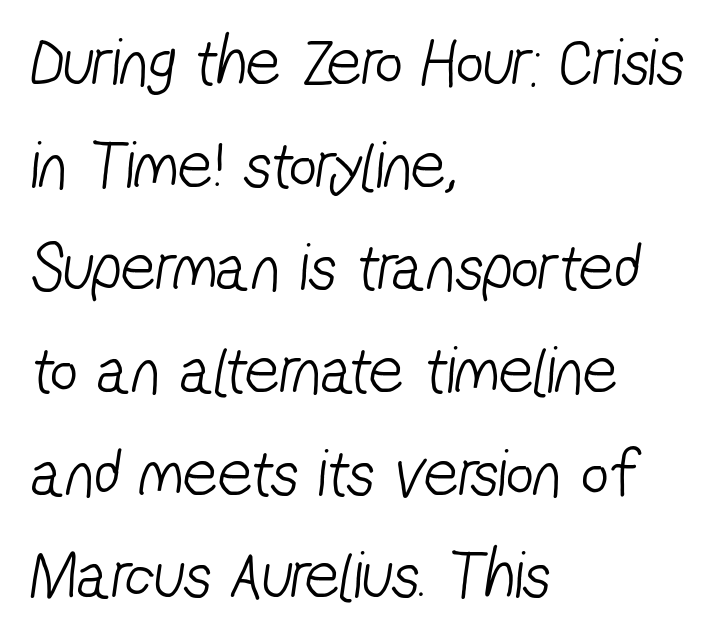
Students, observe: this is what conventionally led text looks like. The rag falls on the right side of this text block. Short note: letters normally spaced. Weight: in the light-to-regular range. Note: no serifs on the glyphs.
